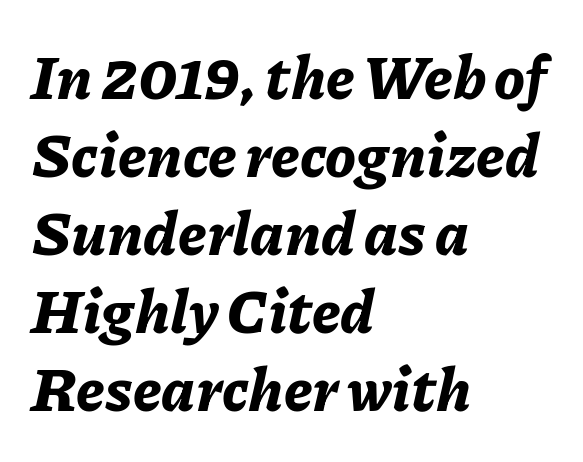
If you drew a ruler down the left edge, every line would touch it. The typesetting leans heavy: a genuine bold. Italic? Definitely — the glyphs are oblique. The face used here is rendered with its standard letterfit. The rendering uses natural spacing where letterforms have individual widths. Baseline-to-baseline distance is the conventional proportion of letter height.
